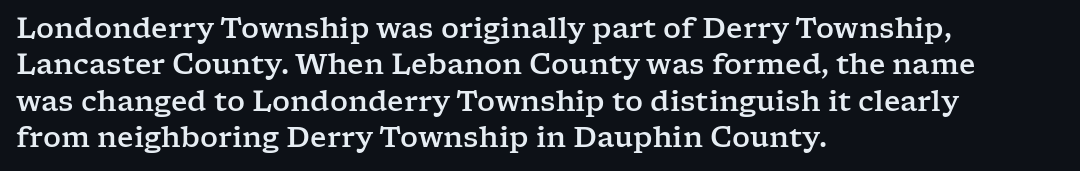
Baseline-to-baseline distance is the conventional proportion of letter height. If you drew a ruler down the left edge, every line would touch it. This is serif lettering, the kind often seen in printed books. Tracking value appears to be zero — textbook default spacing.
